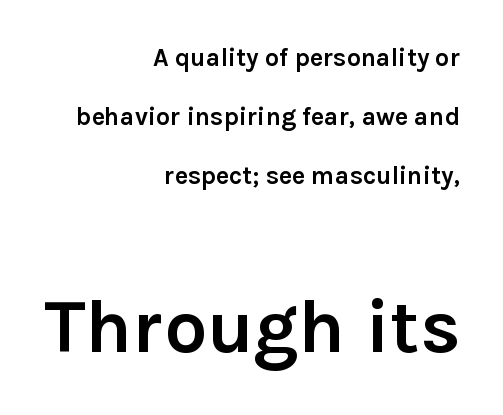
The image shows 76 px semibold sans-serif type, upright; set right-aligned, loose line spacing (2.37x), normal letter spacing, not underlined; the second (bottom) block is 3.04x larger; a medium x-height.
